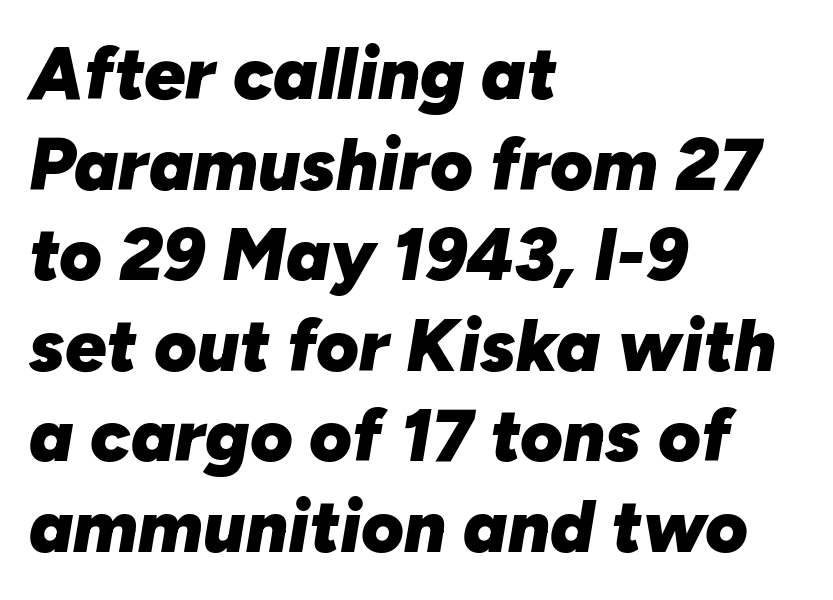
A dark, heavy texture on the line: the type is bold. The passage shown is typed in a proportional face where columns would drift. Characters are canted at an angle relative to the baseline's perpendicular. The strip under each line holds only bare page. Alignment: flush left. Here the glyphs are tracked normally, forming tight word shapes.
